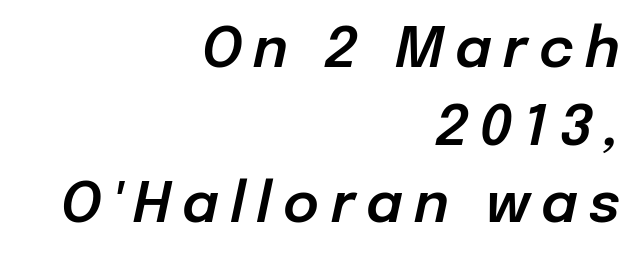
The image shows 55 px text type, italic (leaning right); set right-aligned, normal line spacing (1.41x), unusually wide letter spacing (+0.21 em), not underlined; low stroke contrast and a medium x-height.
